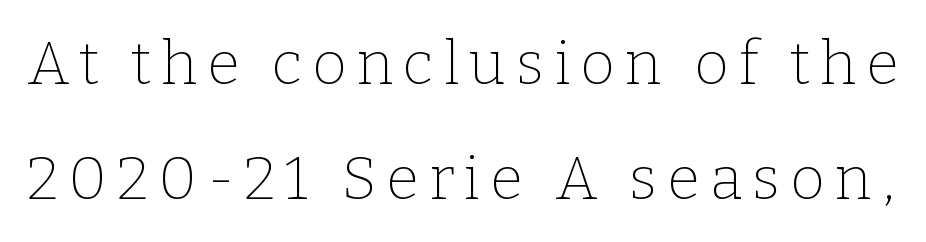
The image shows 60 px thin serif type, upright; set loose line spacing (1.91x), not underlined; low stroke contrast and a medium x-height.
